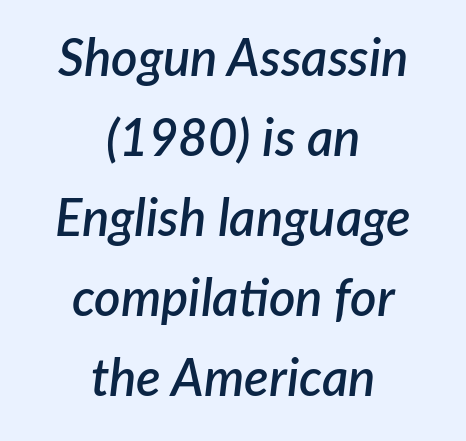
The image shows 51 px semibold type, italic (leaning right); set centered, normal line spacing (1.57x), normal letter spacing, not underlined; low stroke contrast and a medium x-height.
